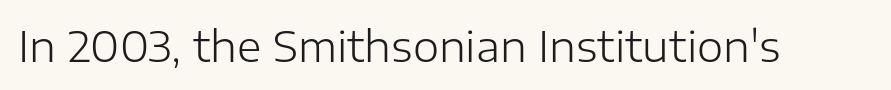
Q: Is the text bold? A: No.
Q: Is the text italic (slanted)? A: No, it is upright.
Q: Is the typeface a serif or a sans-serif typeface? A: Sans-serif.
Q: Is the text underlined? A: No.
Q: Is the spacing between letters normal or unusually wide? A: Normal.
Q: Width (condensed, normal, or wide)? A: Normal.
Q: Stroke contrast? A: Low.
Q: x-height? A: Medium.
Q: Monospaced? A: No.
